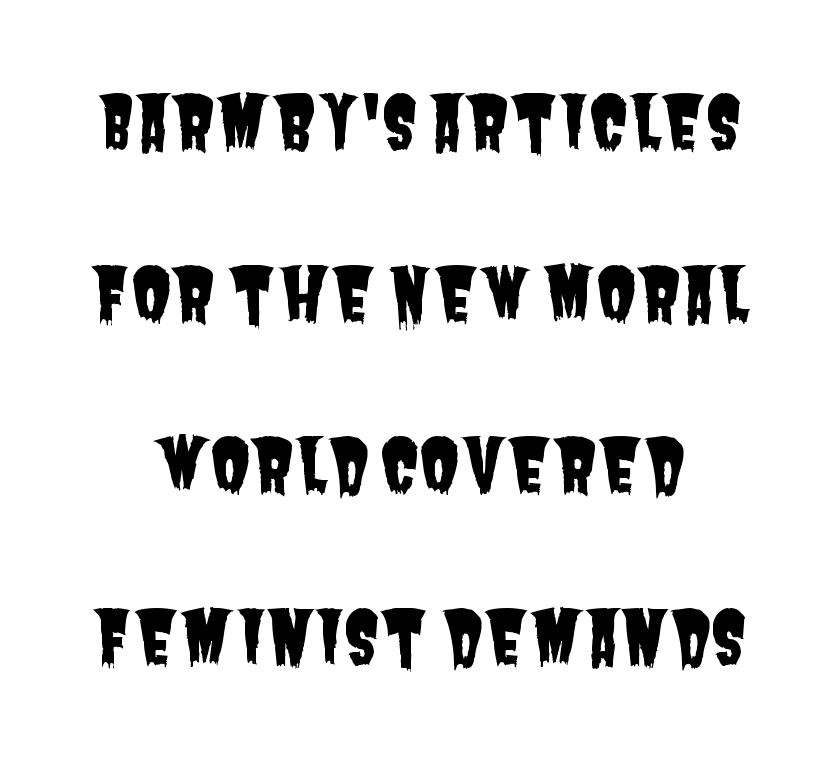
The image shows 73 px condensed sans-serif type; set loose line spacing (2.35x), normal letter spacing, not underlined; low stroke contrast and a large x-height.
